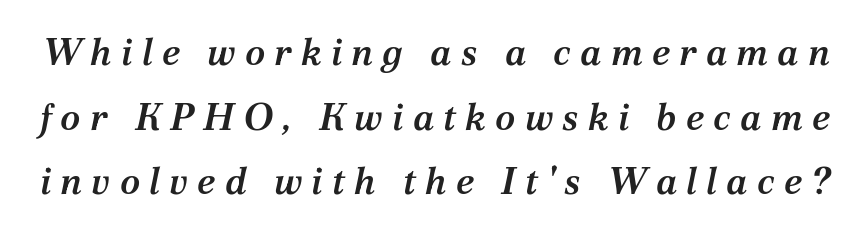
{"serif": "yes", "italic": "yes", "lean": "right", "slant_degrees": 12, "bold": "semi", "weight": "semibold", "width": "normal", "stroke_contrast": "medium", "x_height": "medium", "monospaced": "no", "underline": "no", "line_spacing_ratio": 1.75, "letter_spacing": "wide", "letter_spacing_em": 0.25, "glyph_px": 37}
